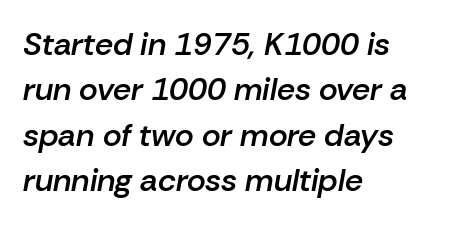
{"italic": "yes", "lean": "right", "slant_degrees": 10, "bold": "semi", "weight": "semibold", "width": "normal", "stroke_contrast": "low", "x_height": "medium", "monospaced": "no", "underline": "no", "align": "left", "line_spacing": "normal", "line_spacing_ratio": 1.42, "letter_spacing": "normal", "letter_spacing_em": 0.0, "glyph_px": 32}
